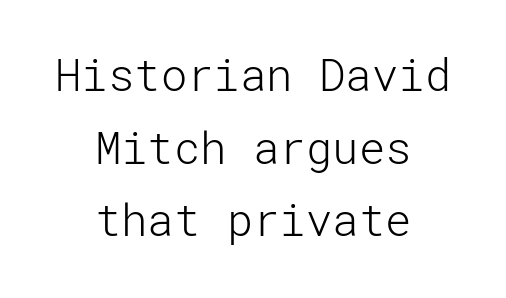
The image shows 44 px light sans-serif type, upright; set centered, normal line spacing (1.65x), normal letter spacing, not underlined; low stroke contrast and a medium x-height.
